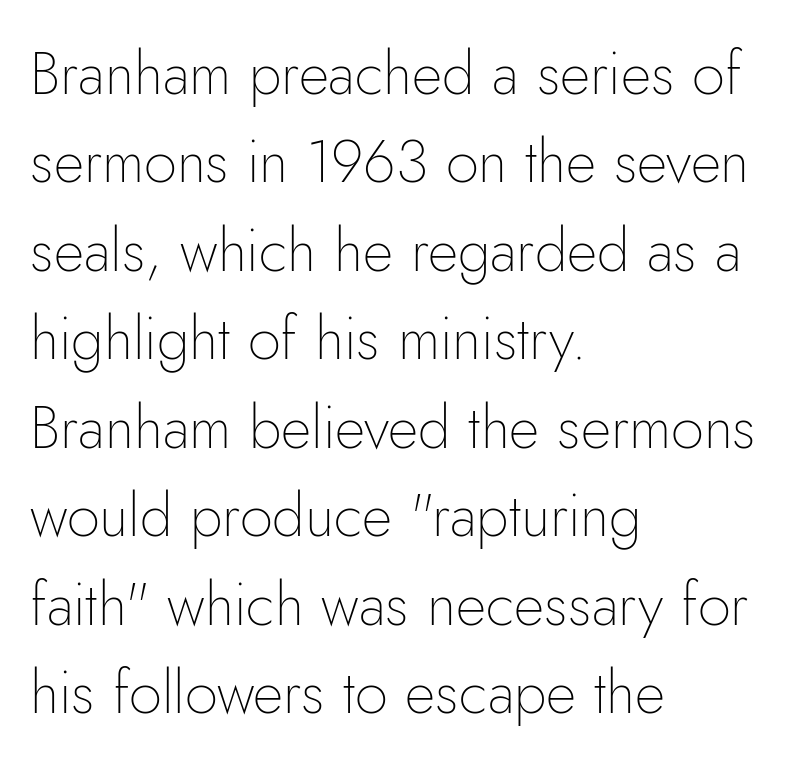
Every row of glyphs begins at an identical x-position on the left. Leading matches the norm, producing a regular column. Character widths vary here, with narrow letters taking less room than wide ones. Just letters on the line, the space beneath them empty. The text was rendered using a sans face with plain stroke endings. Default kerning and tracking; the words read as compact shapes.
